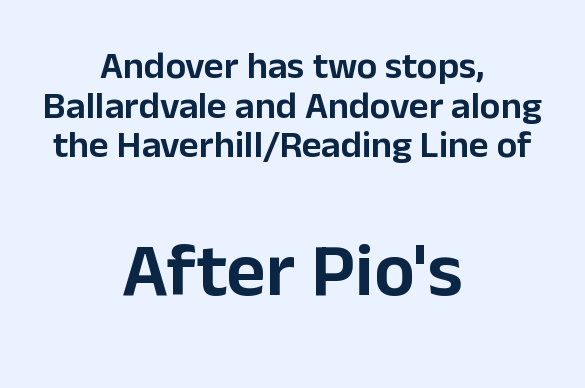
Q: Is the text italic (slanted)? A: No, it is upright.
Q: Is the typeface a serif or a sans-serif typeface? A: Sans-serif.
Q: Is the text underlined? A: No.
Q: How is the paragraph aligned? A: Centered.
Q: Is the spacing between letters normal or unusually wide? A: Normal.
Q: Is the spacing between lines tight, normal or loose? A: Tight.
Q: Which block of text is set in a larger size, the first (top) or the second (bottom)? A: The second (bottom) one.
Q: Width (condensed, normal, or wide)? A: Normal.
Q: Stroke contrast? A: Low.
Q: x-height? A: Medium.
Q: Monospaced? A: No.
